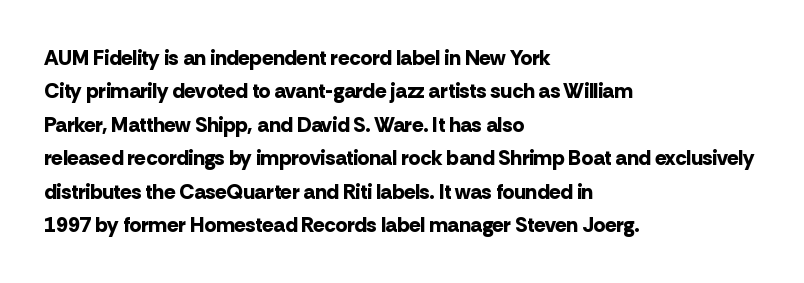
Q: Is the text bold? A: Yes.
Q: Is the text italic (slanted)? A: No, it is upright.
Q: Is the text underlined? A: No.
Q: How is the paragraph aligned? A: Left-aligned.
Q: Is the spacing between letters normal or unusually wide? A: Normal.
Q: Is the spacing between lines tight, normal or loose? A: Normal.
